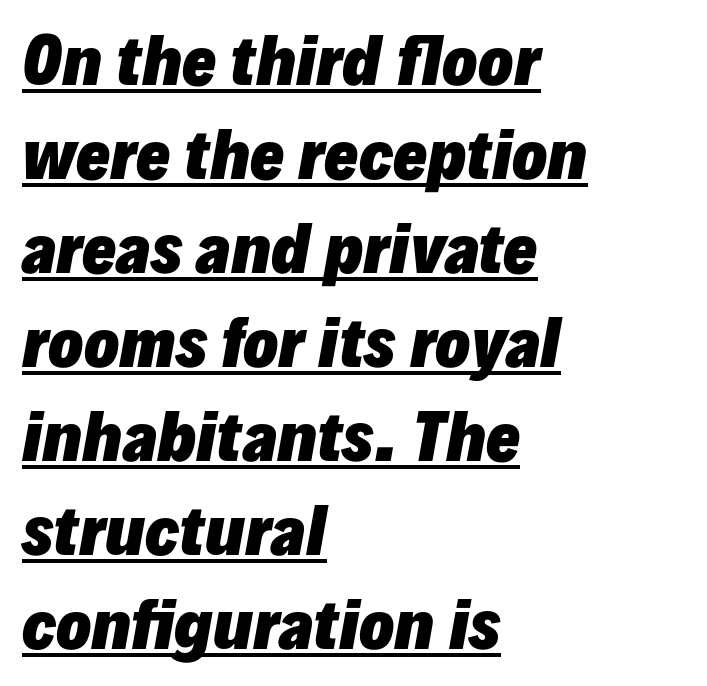
{"italic": "yes", "lean": "right", "slant_degrees": 10, "bold": "yes", "weight": "heavy", "width": "normal", "stroke_contrast": "low", "x_height": "medium", "monospaced": "no", "underline": "yes", "align": "left", "line_spacing": "normal", "line_spacing_ratio": 1.47, "letter_spacing": "normal", "letter_spacing_em": 0.0, "glyph_px": 64}
